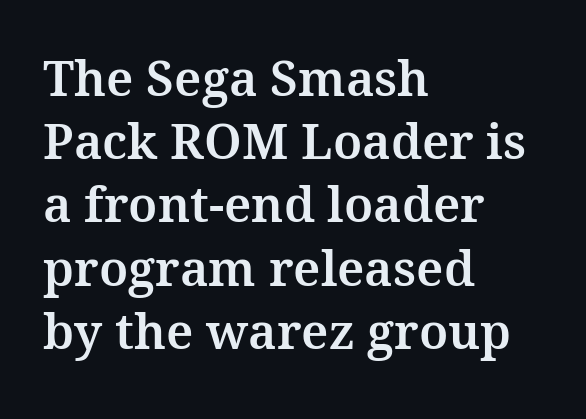
The image shows 49 px serif type, upright; set left-aligned, normal line spacing (1.29x), normal letter spacing, not underlined; medium stroke contrast and a medium x-height.
